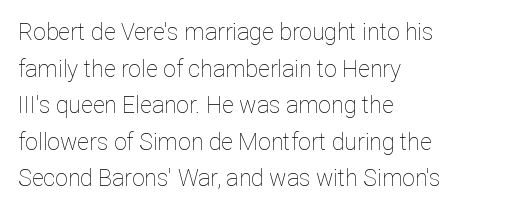
The image shows 23 px text type, upright; set left-aligned, normal line spacing (1.59x), normal letter spacing, not underlined.
